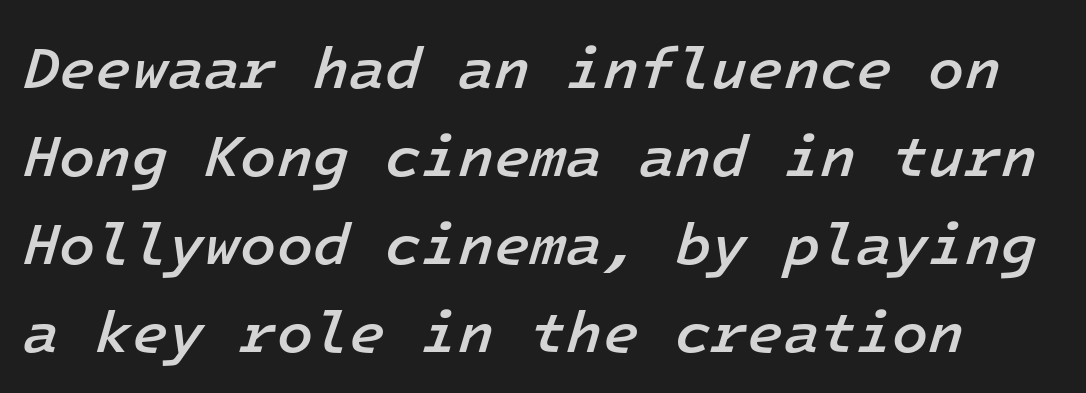
The image shows 59 px semibold type, italic (leaning right), monospaced; set normal line spacing (1.49x), normal letter spacing, not underlined; low stroke contrast and a medium x-height.
